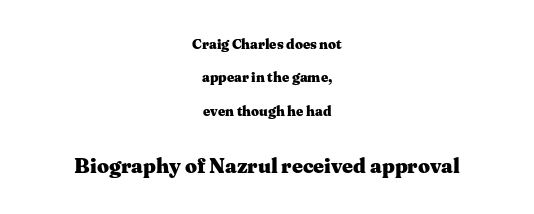
The image shows 21 px bold type, upright; set centered, loose line spacing (2.38x), normal letter spacing, not underlined; the second (bottom) block is 1.5x larger.
